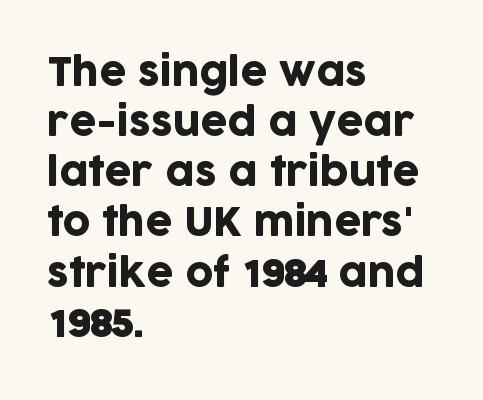
Q: Is the text italic (slanted)? A: No, it is upright.
Q: Is the typeface a serif or a sans-serif typeface? A: Sans-serif.
Q: Is the text underlined? A: No.
Q: How is the paragraph aligned? A: Left-aligned.
Q: Is the spacing between letters normal or unusually wide? A: Normal.
Q: Is the spacing between lines tight, normal or loose? A: Normal.
Q: Width (condensed, normal, or wide)? A: Normal.
Q: Stroke contrast? A: Low.
Q: x-height? A: Large.
Q: Monospaced? A: No.
